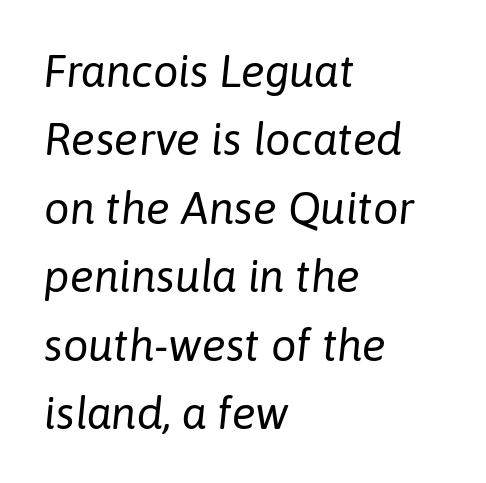
{"italic": "yes", "lean": "right", "slant_degrees": 6, "bold": "no", "weight": "regular", "width": "normal", "stroke_contrast": "low", "x_height": "medium", "monospaced": "no", "underline": "no", "align": "left", "line_spacing": "normal", "line_spacing_ratio": 1.52, "letter_spacing": "normal", "letter_spacing_em": 0.0, "glyph_px": 45}
